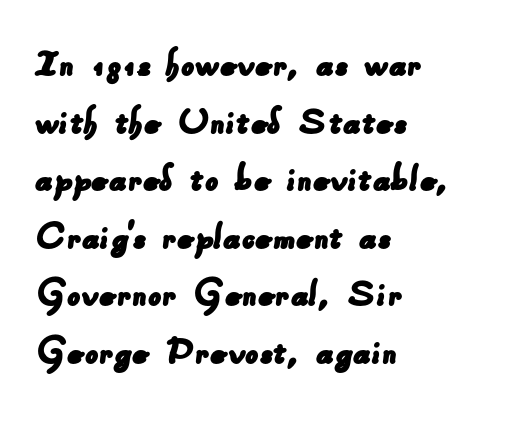
{"serif": "no", "width": "normal", "stroke_contrast": "low", "x_height": "small", "monospaced": "no", "underline": "no", "align": "left", "line_spacing": "normal", "line_spacing_ratio": 1.37, "letter_spacing": "normal", "letter_spacing_em": 0.0, "glyph_px": 42}
